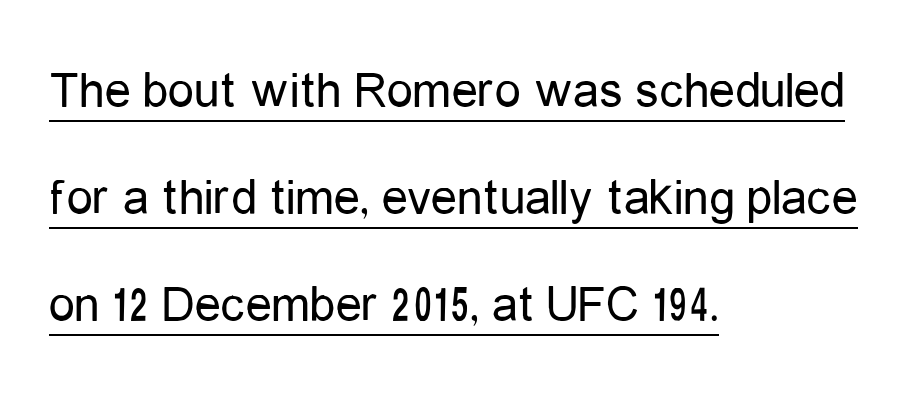
{"serif": "no", "italic": "no", "bold": "no", "weight": "regular", "width": "condensed", "stroke_contrast": "low", "x_height": "medium", "monospaced": "no", "underline": "yes", "align": "left", "line_spacing": "loose", "line_spacing_ratio": 2.06, "letter_spacing": "normal", "letter_spacing_em": 0.0, "glyph_px": 52}
